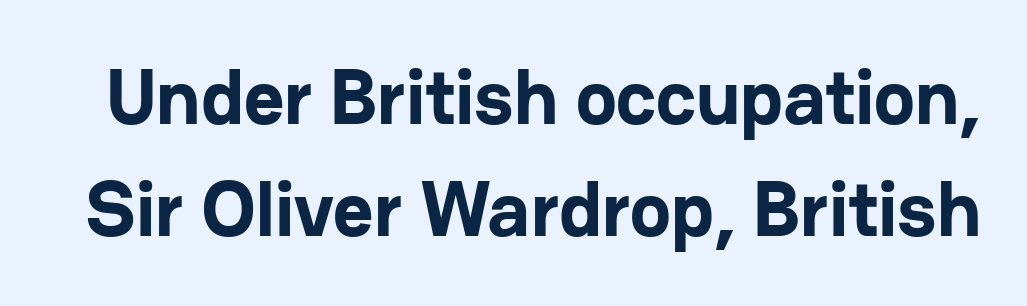
The image shows 78 px bold sans-serif type, upright; set normal line spacing (1.44x), normal letter spacing, not underlined; low stroke contrast and a medium x-height.
